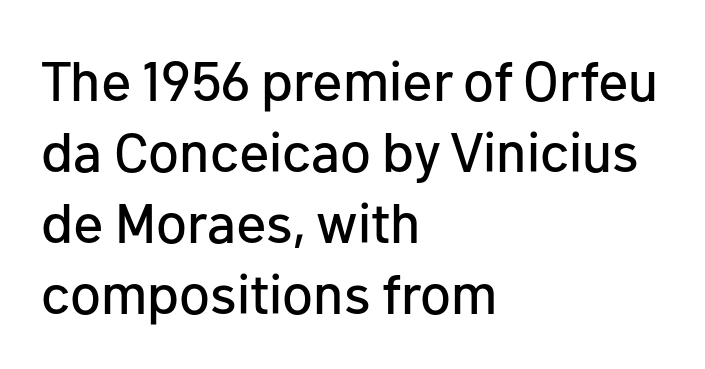
Q: Is the text italic (slanted)? A: No, it is upright.
Q: Is the typeface a serif or a sans-serif typeface? A: Sans-serif.
Q: Is the text underlined? A: No.
Q: How is the paragraph aligned? A: Left-aligned.
Q: Is the spacing between letters normal or unusually wide? A: Normal.
Q: Is the spacing between lines tight, normal or loose? A: Normal.
Q: Width (condensed, normal, or wide)? A: Normal.
Q: Stroke contrast? A: Low.
Q: x-height? A: Medium.
Q: Monospaced? A: No.
